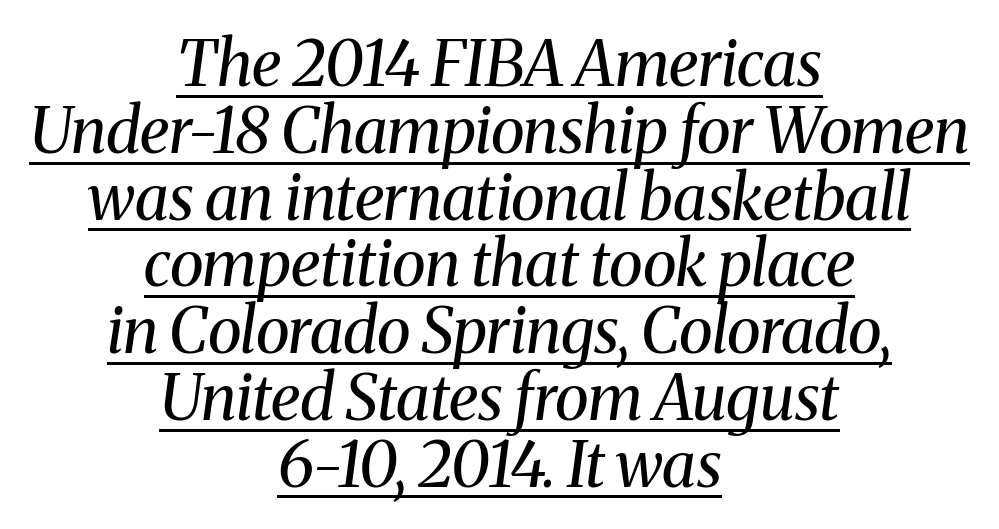
The image shows 63 px regular-weight serif type, italic (leaning right); set centered, tight line spacing (1.06x), normal letter spacing, underlined; medium stroke contrast and a medium x-height.
